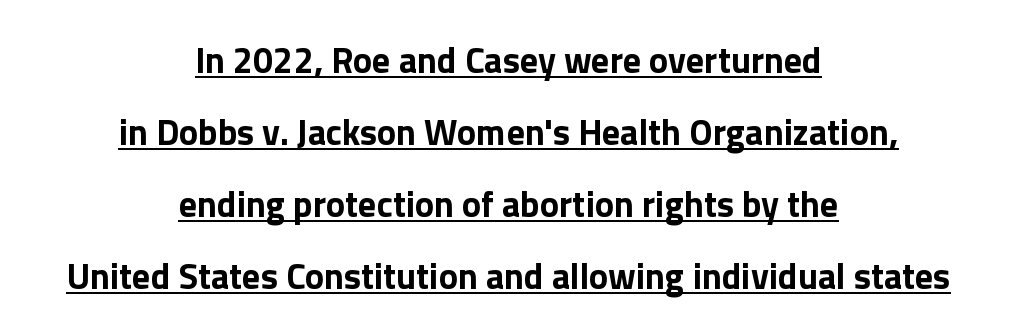
Q: Is the text bold? A: Yes.
Q: Is the text italic (slanted)? A: No, it is upright.
Q: Is the typeface a serif or a sans-serif typeface? A: Sans-serif.
Q: Is the text underlined? A: Yes.
Q: How is the paragraph aligned? A: Centered.
Q: Is the spacing between letters normal or unusually wide? A: Normal.
Q: Is the spacing between lines tight, normal or loose? A: Loose.
Q: Width (condensed, normal, or wide)? A: Normal.
Q: Stroke contrast? A: Low.
Q: x-height? A: Medium.
Q: Monospaced? A: No.
